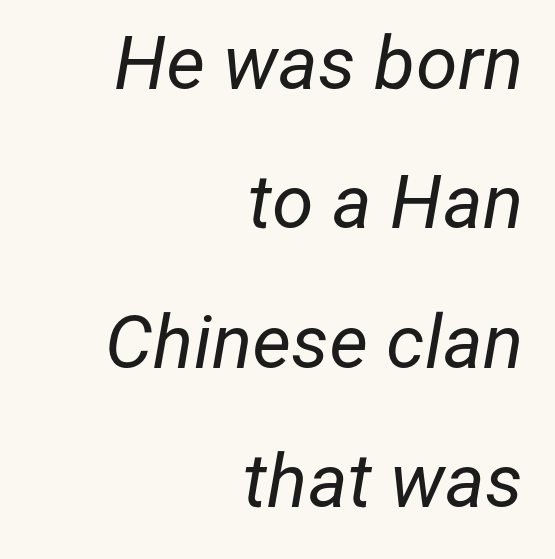
Q: Is the text bold? A: No.
Q: Is the text italic (slanted)? A: Yes, it leans right by about 12 degrees.
Q: Is the text underlined? A: No.
Q: How is the paragraph aligned? A: Right-aligned.
Q: Is the spacing between letters normal or unusually wide? A: Normal.
Q: Width (condensed, normal, or wide)? A: Normal.
Q: Stroke contrast? A: Low.
Q: x-height? A: Medium.
Q: Monospaced? A: No.
